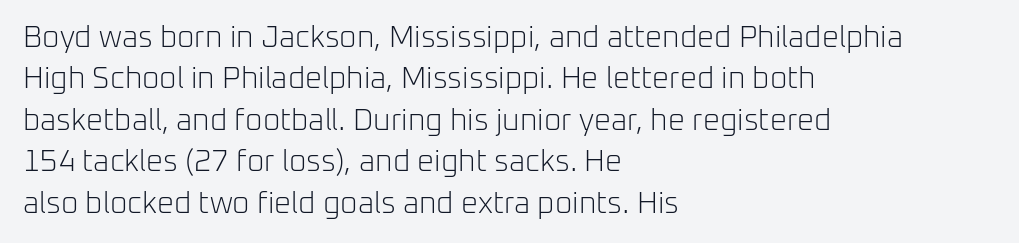
This rendering employs a face without finishing strokes, i.e., a sans-serif. Anything drawn beneath the words? Only blank space. Which margin do the lines hug? The left one — the right edge is uneven. This sample keeps an unexceptional amount of space between lines. Do the characters align in a grid? No, the font is proportional.
